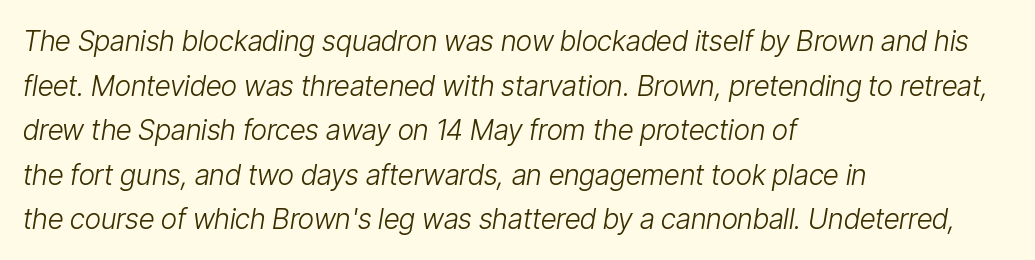
Q: Is the text bold? A: No.
Q: Is the text italic (slanted)? A: Yes, it leans right by about 9 degrees.
Q: Is the text underlined? A: No.
Q: How is the paragraph aligned? A: Left-aligned.
Q: Is the spacing between letters normal or unusually wide? A: Normal.
Q: Is the spacing between lines tight, normal or loose? A: Normal.
Q: Width (condensed, normal, or wide)? A: Condensed.
Q: Stroke contrast? A: Low.
Q: x-height? A: Medium.
Q: Monospaced? A: No.
